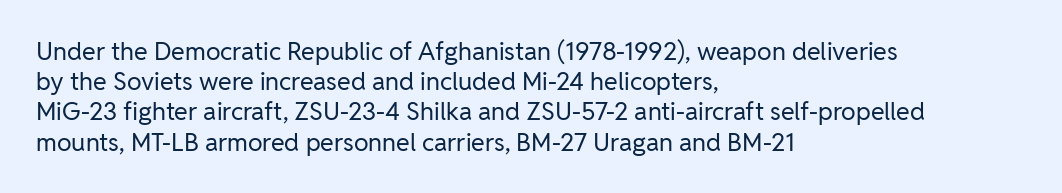
Q: Is the text bold? A: No.
Q: Is the text italic (slanted)? A: No, it is upright.
Q: Is the text underlined? A: No.
Q: How is the paragraph aligned? A: Left-aligned.
Q: Is the spacing between letters normal or unusually wide? A: Normal.
